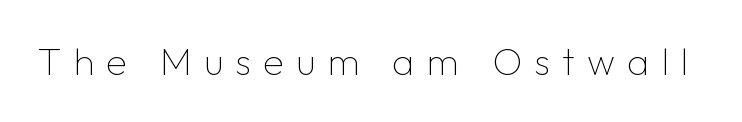
Q: Is the text bold? A: No.
Q: Is the text italic (slanted)? A: No, it is upright.
Q: Is the typeface a serif or a sans-serif typeface? A: Sans-serif.
Q: Is the text underlined? A: No.
Q: Is the spacing between letters normal or unusually wide? A: Unusually wide.
Q: Width (condensed, normal, or wide)? A: Normal.
Q: Stroke contrast? A: Low.
Q: x-height? A: Medium.
Q: Monospaced? A: No.
